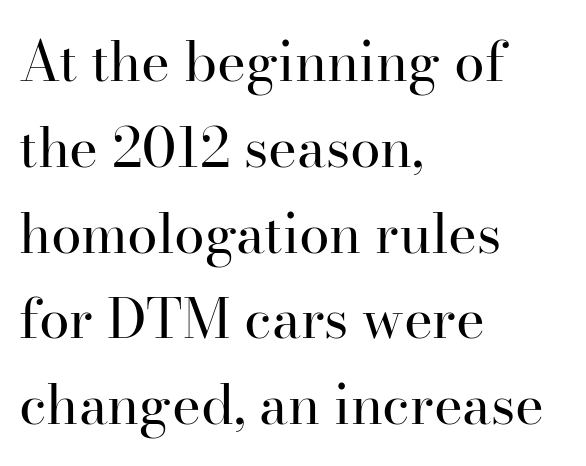
This is serif lettering, the kind often seen in printed books. Words float on clear page, feet unadorned. Regular leading. Note the varied advance widths — an 'i' is clearly narrower than an 'm'. Between one letter and the next there's only the usual sliver of space. These lines were composed using upright roman letters.
